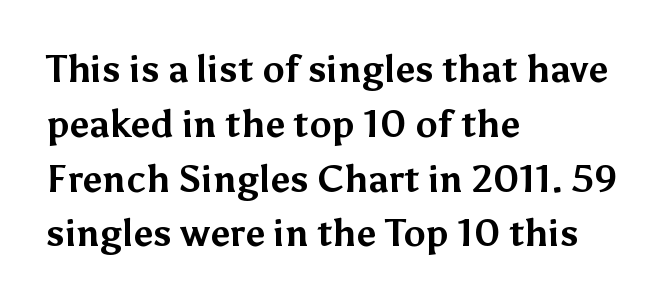
{"serif": "no", "italic": "no", "bold": "yes", "weight": "bold", "width": "normal", "stroke_contrast": "medium", "x_height": "medium", "monospaced": "no", "underline": "no", "align": "left", "line_spacing": "normal", "line_spacing_ratio": 1.48, "letter_spacing": "normal", "letter_spacing_em": 0.0, "glyph_px": 37}
